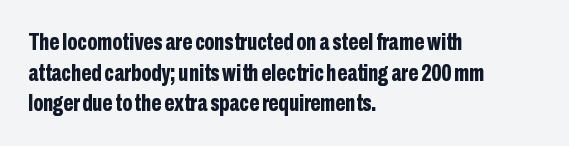
{"italic": "no", "bold": "yes", "underline": "no", "align": "left", "line_spacing": "normal", "line_spacing_ratio": 1.28, "letter_spacing": "normal", "letter_spacing_em": 0.0, "glyph_px": 24}
